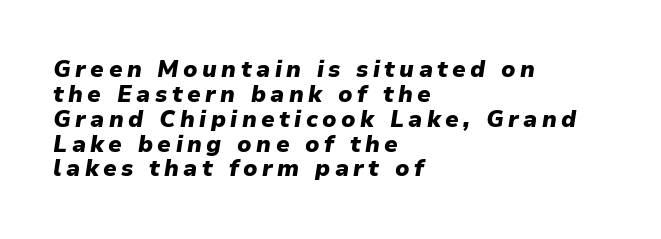
The text block is weighted toward the left margin, trailing off unevenly rightward. Summary of vertical rhythm: compact, with narrow interline spacing. The letters are bold, with thick, heavy strokes. Glance below the letters and you will spot only blank space. The letters are slanted; this is an italic face.
